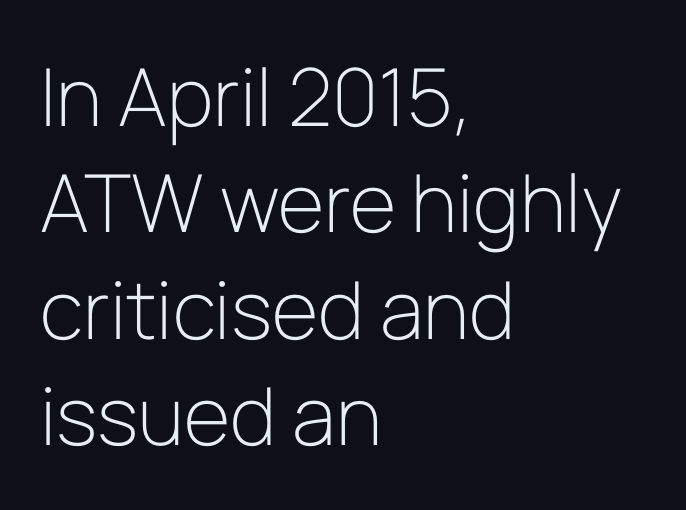
Ordinary non-slanted type is in use. Every row of glyphs begins at an identical x-position on the left. Ink coverage per letter is moderate at most. Typographically, this falls in the sans-serif category.
